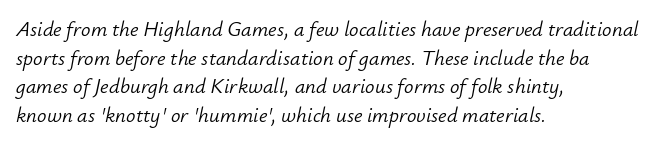
Characters follow at the spacing the type designer built in. Where is the straight margin? On the left. This reads as an unemphasized weight, regular at the heaviest. Decoration check: the copy has no underline.
